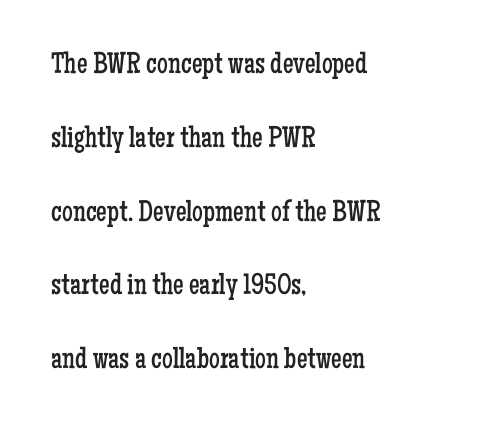
Q: Is the text bold? A: No.
Q: Is the text italic (slanted)? A: No, it is upright.
Q: Is the typeface a serif or a sans-serif typeface? A: Serif.
Q: Is the text underlined? A: No.
Q: How is the paragraph aligned? A: Left-aligned.
Q: Is the spacing between letters normal or unusually wide? A: Normal.
Q: Is the spacing between lines tight, normal or loose? A: Loose.
Q: Width (condensed, normal, or wide)? A: Condensed.
Q: Stroke contrast? A: Low.
Q: x-height? A: Medium.
Q: Monospaced? A: No.
